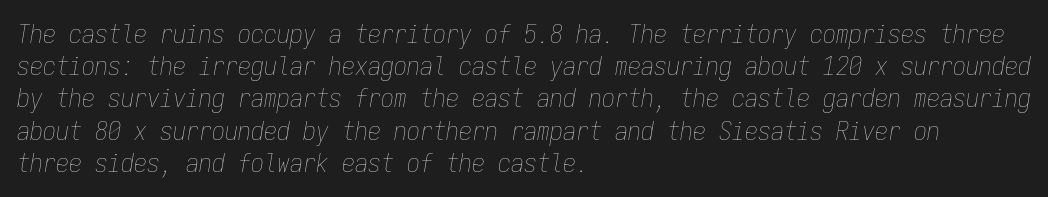
The image shows 26 px text type, italic (leaning right); set left-aligned, line spacing 1.24x, normal letter spacing, not underlined.
